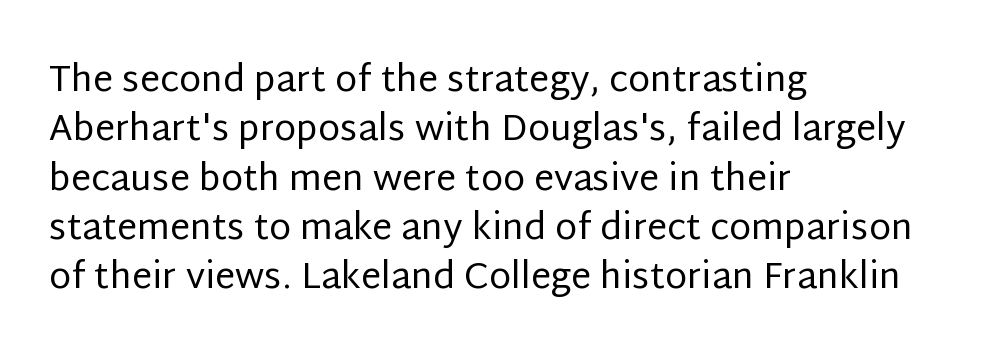
Q: Is the text bold? A: No.
Q: Is the text italic (slanted)? A: No, it is upright.
Q: Is the typeface a serif or a sans-serif typeface? A: Sans-serif.
Q: Is the text underlined? A: No.
Q: How is the paragraph aligned? A: Left-aligned.
Q: Is the spacing between letters normal or unusually wide? A: Normal.
Q: Is the spacing between lines tight, normal or loose? A: Normal.
Q: Width (condensed, normal, or wide)? A: Normal.
Q: Stroke contrast? A: Low.
Q: x-height? A: Large.
Q: Monospaced? A: No.
